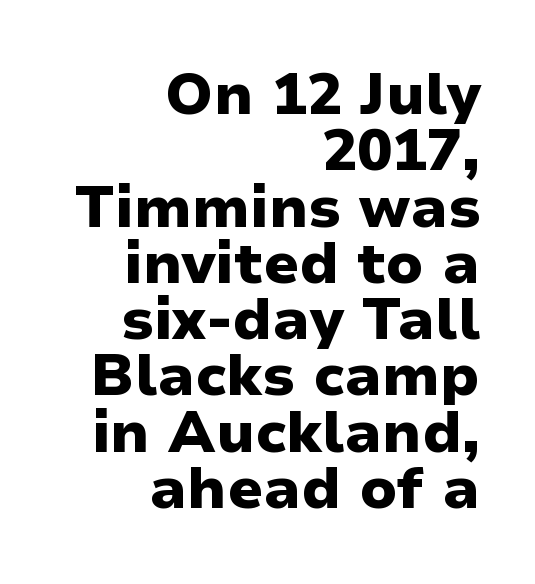
{"serif": "no", "italic": "no", "bold": "yes", "weight": "heavy", "width": "normal", "stroke_contrast": "low", "x_height": "medium", "monospaced": "no", "underline": "no", "align": "right", "line_spacing": "tight", "line_spacing_ratio": 0.97, "letter_spacing": "normal", "letter_spacing_em": 0.0, "glyph_px": 58}
